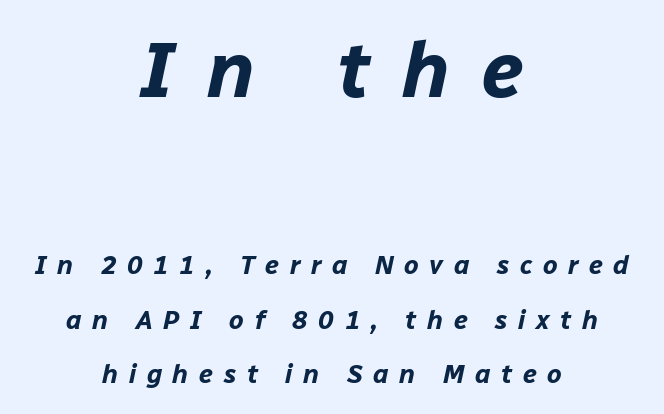
{"italic": "yes", "lean": "right", "slant_degrees": 12, "bold": "yes", "weight": "bold", "width": "normal", "stroke_contrast": "low", "x_height": "medium", "monospaced": "no", "underline": "no", "align": "center", "line_spacing": "loose", "line_spacing_ratio": 2.1, "letter_spacing": "wide", "letter_spacing_em": 0.41, "larger_block": "first", "size_ratio": 3.0, "glyph_px": 78}
